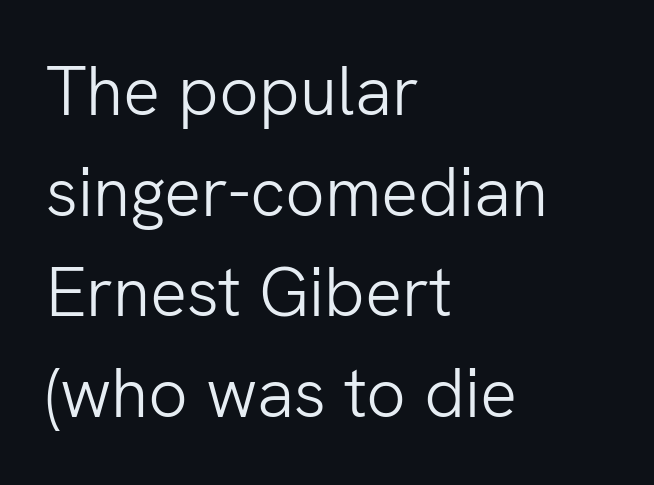
Vertical stems look standard width or narrower in stroke. The letters advance in unequal steps, a hallmark of proportional type. Type without underlining. Style check: upright. Horizontally, the lines are justified to the leading edge only. Each new line begins a customary step beneath the previous one.
